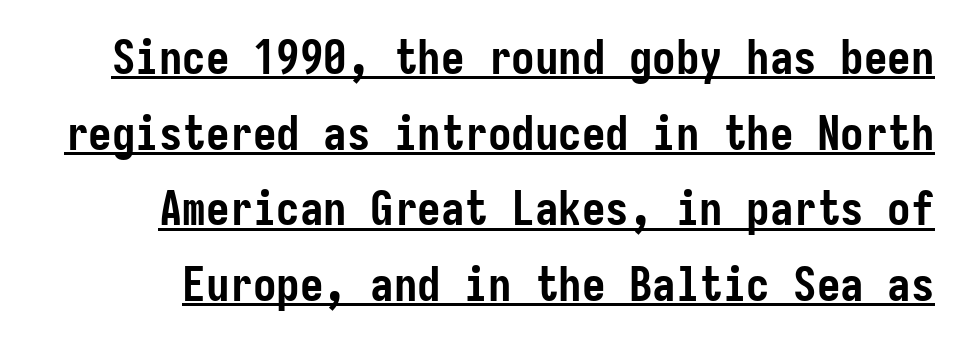
The typography opts for an upright posture over an oblique one. How would I describe the line gaps? Plain and ordinary. A typesetter would label this face a sans. A dark, heavy texture on the line: the type is bold.
